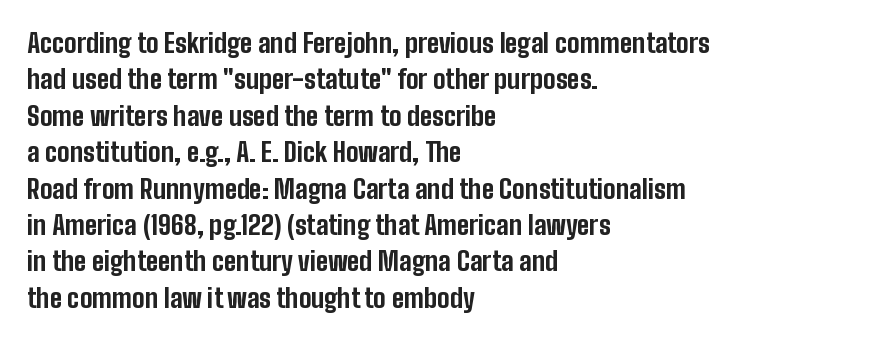
The image shows 26 px bold type, upright; set left-aligned, normal line spacing (1.4x), normal letter spacing, not underlined.
